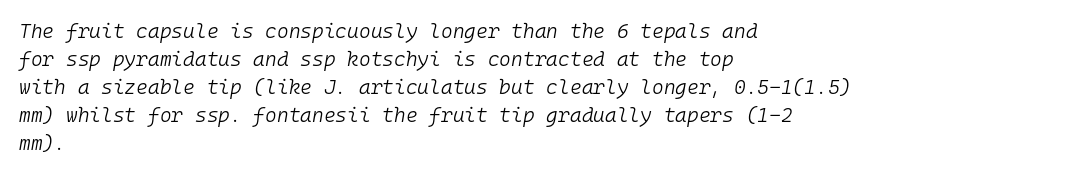
Q: Is the text bold? A: No.
Q: Is the text italic (slanted)? A: Yes, it leans right by about 10 degrees.
Q: Is the text underlined? A: No.
Q: How is the paragraph aligned? A: Left-aligned.
Q: Is the spacing between letters normal or unusually wide? A: Normal.
Q: Is the spacing between lines tight, normal or loose? A: Normal.
